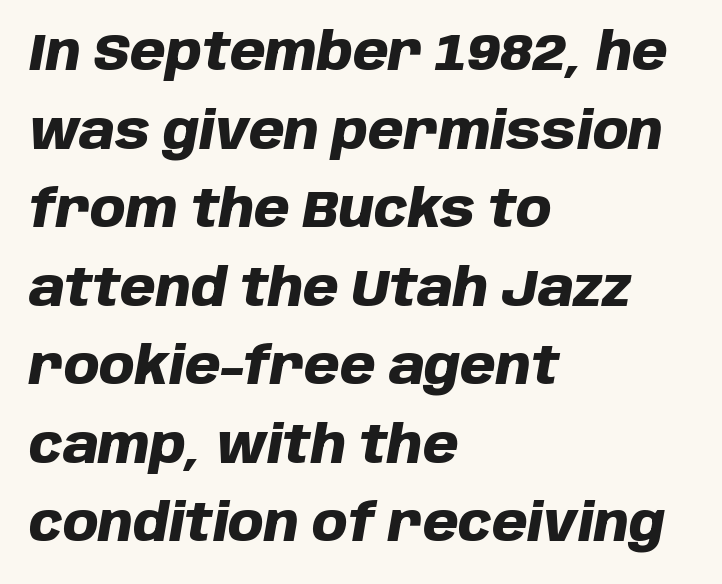
Letter spacing: default. Alignment: flush left. Compared with typical paragraphs, the rows here are spaced about the same. The rendering applies a slant to the glyphs.
